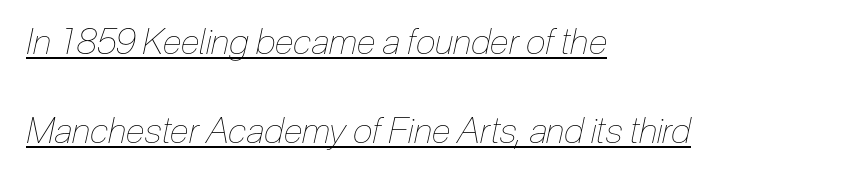
{"italic": "yes", "lean": "right", "slant_degrees": 12, "bold": "no", "weight": "thin", "width": "condensed", "stroke_contrast": "low", "x_height": "medium", "monospaced": "no", "underline": "yes", "align": "left", "line_spacing": "loose", "line_spacing_ratio": 2.47, "letter_spacing": "normal", "letter_spacing_em": 0.0, "glyph_px": 36}
